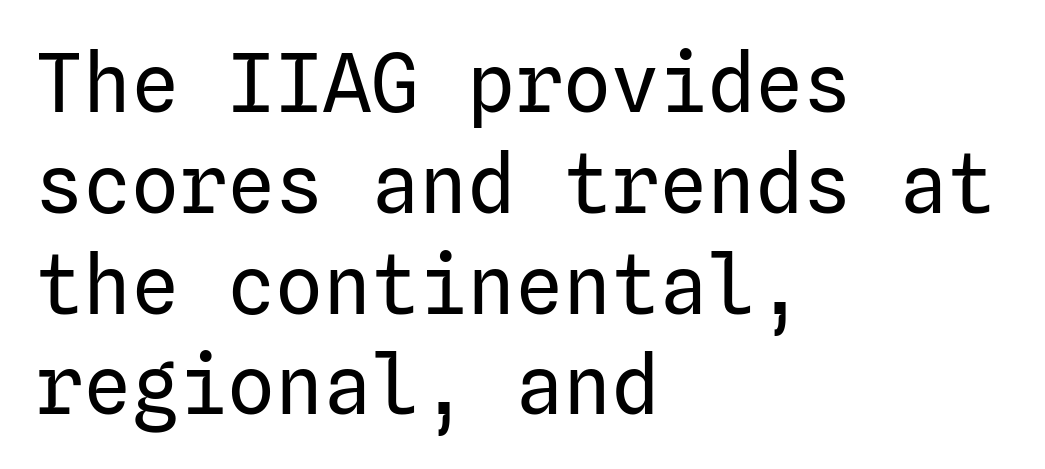
A student would call this left alignment; a typographer would say flush left, rag right. Regarding serifs, this sample does without them. Nobody touched the tracking dial on this one. Does the leading feel generous? No, just average.
